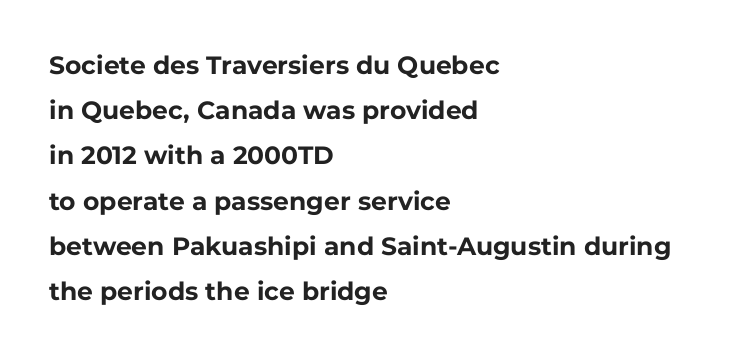
Q: Is the text bold? A: Yes.
Q: Is the text italic (slanted)? A: No, it is upright.
Q: Is the text underlined? A: No.
Q: How is the paragraph aligned? A: Left-aligned.
Q: Is the spacing between letters normal or unusually wide? A: Normal.
